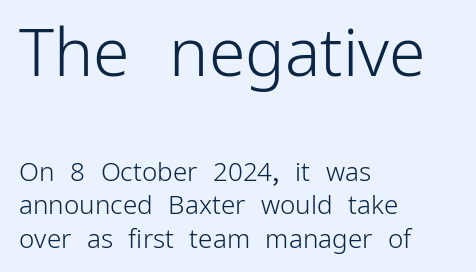
Italic: no, the glyphs are upright roman. Large over small — that's the arrangement of the two blocks here. Lines of text with bare space underneath. Each word holds together tightly as a unit, with standard inter-letter gaps. Vertical spacing — default.
